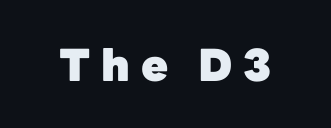
Stroke terminals: plain, sans-serif. On the weight axis this lands at bold, roughly 700. Has an underline been added? It has not. Is there any slant? The stems are plumb. Spacing between characters has been opened up far beyond the box default.
